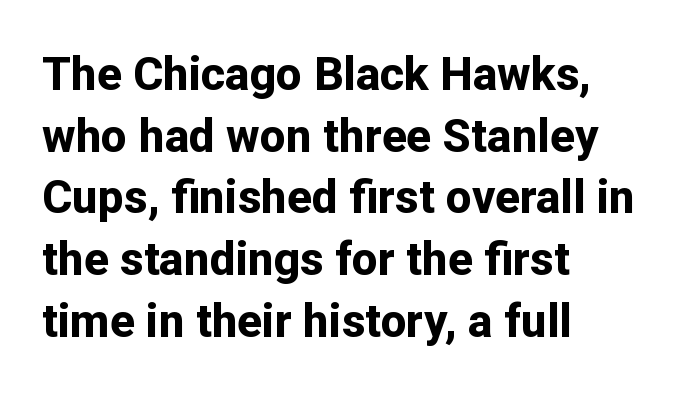
Q: Is the text bold? A: Yes.
Q: Is the text italic (slanted)? A: No, it is upright.
Q: Is the typeface a serif or a sans-serif typeface? A: Sans-serif.
Q: Is the text underlined? A: No.
Q: How is the paragraph aligned? A: Left-aligned.
Q: Is the spacing between letters normal or unusually wide? A: Normal.
Q: Is the spacing between lines tight, normal or loose? A: Normal.
Q: Width (condensed, normal, or wide)? A: Normal.
Q: Stroke contrast? A: Low.
Q: x-height? A: Medium.
Q: Monospaced? A: No.
